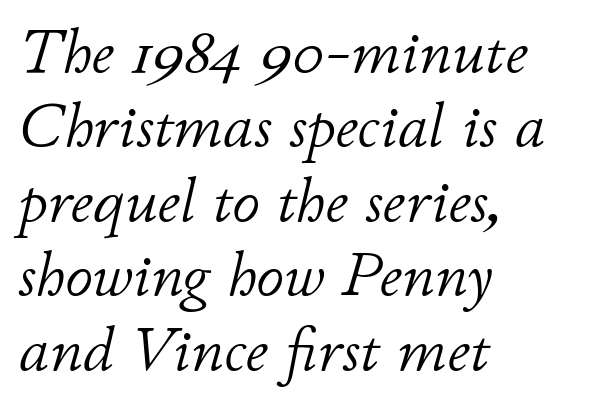
The image shows 62 px light type, italic (leaning right); set left-aligned, line spacing 1.2x, normal letter spacing, not underlined; low stroke contrast and a small x-height.
